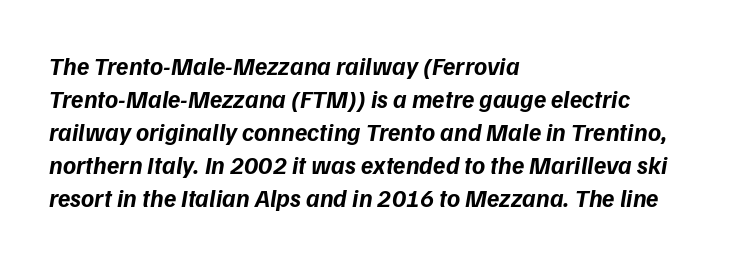
Q: Is the text bold? A: Yes.
Q: Is the text italic (slanted)? A: Yes, it leans right by about 9 degrees.
Q: Is the text underlined? A: No.
Q: How is the paragraph aligned? A: Left-aligned.
Q: Is the spacing between letters normal or unusually wide? A: Normal.
Q: Is the spacing between lines tight, normal or loose? A: Normal.
